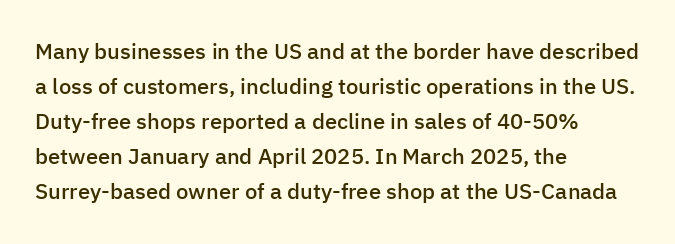
Rows of type keep a routine distance in the vertical direction. Tracking here is standard; glyphs follow each other at the usual distance. Ascenders rise straight up at ninety degrees. A fair bit of extra ink — the face is semibold, not bold.
